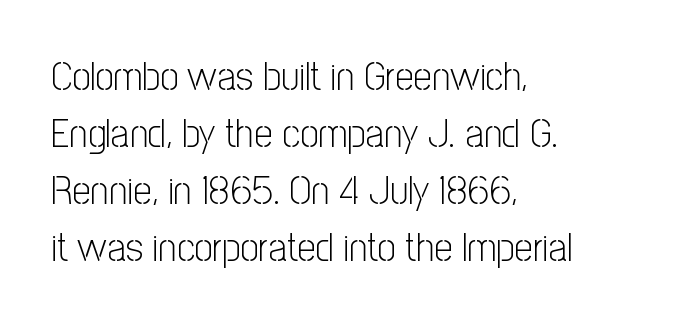
The image shows 41 px light, condensed sans-serif type, upright; set left-aligned, normal line spacing (1.39x), normal letter spacing, not underlined; low stroke contrast and a medium x-height.
